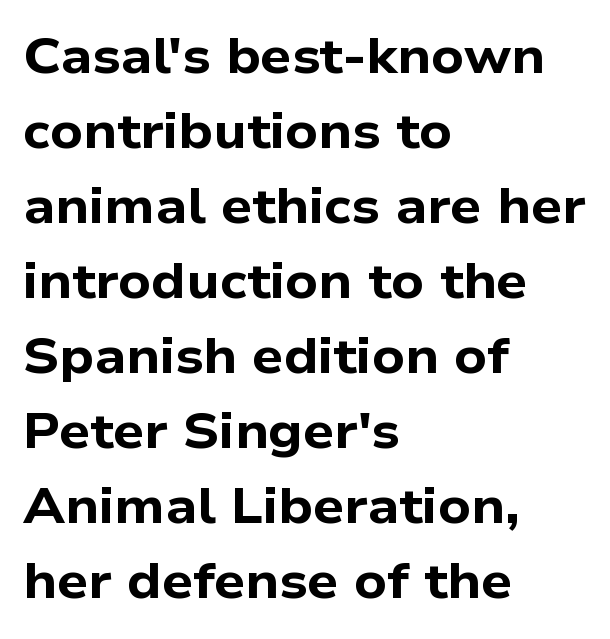
{"serif": "no", "bold": "yes", "weight": "bold", "width": "wide", "stroke_contrast": "low", "x_height": "medium", "monospaced": "no", "underline": "no", "align": "left", "line_spacing": "normal", "line_spacing_ratio": 1.53, "letter_spacing": "normal", "letter_spacing_em": 0.0, "glyph_px": 49}
